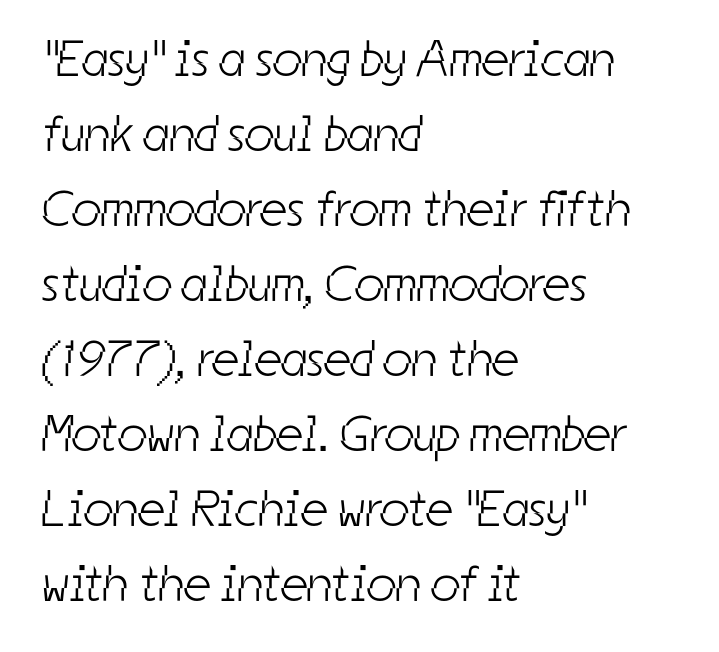
The image shows 51 px light, condensed sans-serif type; set left-aligned, normal line spacing (1.47x), normal letter spacing, not underlined; low stroke contrast and a medium x-height.
